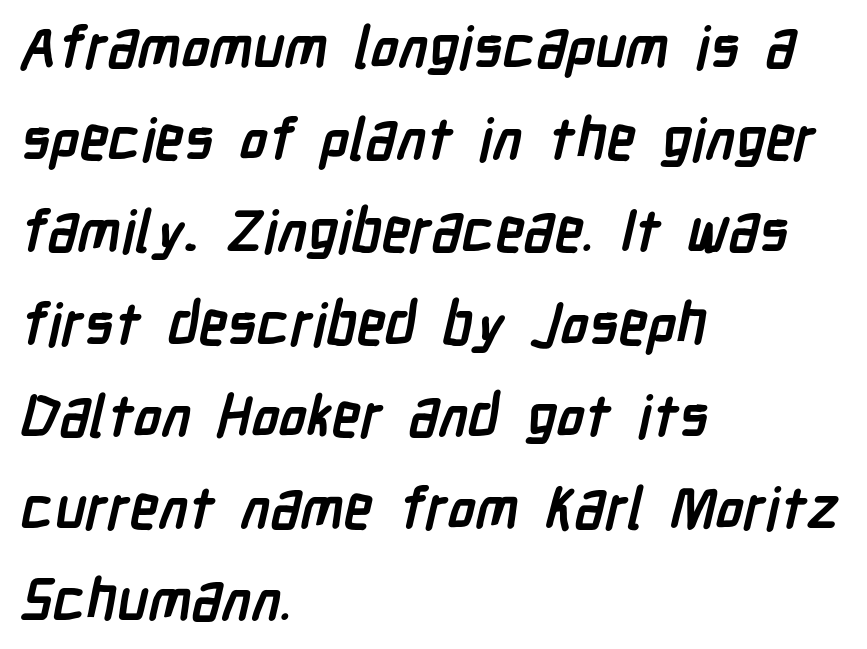
Q: Is the text bold? A: Yes.
Q: Is the typeface a serif or a sans-serif typeface? A: Sans-serif.
Q: Is the text underlined? A: No.
Q: How is the paragraph aligned? A: Left-aligned.
Q: Is the spacing between letters normal or unusually wide? A: Normal.
Q: Is the spacing between lines tight, normal or loose? A: Normal.
Q: Width (condensed, normal, or wide)? A: Condensed.
Q: Stroke contrast? A: Low.
Q: x-height? A: Medium.
Q: Monospaced? A: No.
